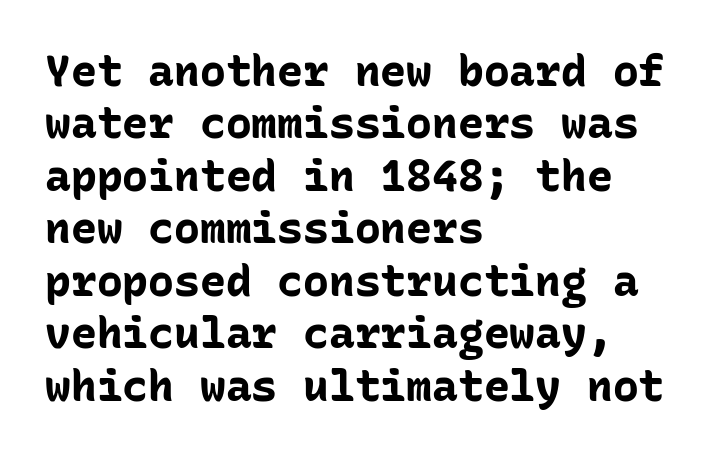
Q: Is the text bold? A: Yes.
Q: Is the text italic (slanted)? A: No, it is upright.
Q: Is the typeface a serif or a sans-serif typeface? A: Sans-serif.
Q: Is the text underlined? A: No.
Q: How is the paragraph aligned? A: Left-aligned.
Q: Is the spacing between letters normal or unusually wide? A: Normal.
Q: Width (condensed, normal, or wide)? A: Normal.
Q: Stroke contrast? A: Low.
Q: x-height? A: Medium.
Q: Monospaced? A: Yes.
